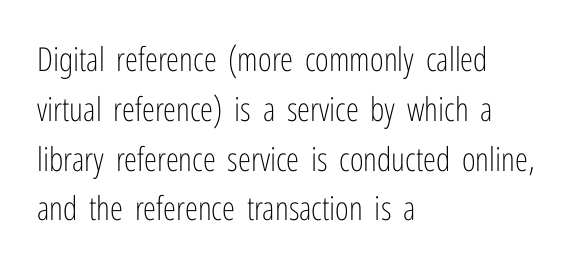
{"serif": "no", "italic": "no", "bold": "no", "weight": "light", "width": "condensed", "stroke_contrast": "low", "x_height": "medium", "monospaced": "no", "underline": "no", "align": "left", "line_spacing": "normal", "line_spacing_ratio": 1.51, "letter_spacing": "normal", "letter_spacing_em": 0.0, "glyph_px": 33}
